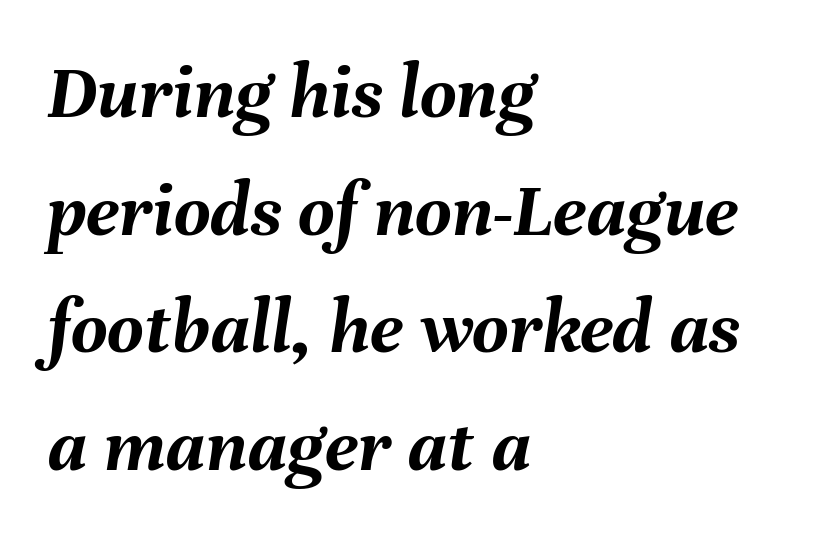
{"italic": "yes", "lean": "right", "slant_degrees": 8, "bold": "yes", "weight": "semibold", "width": "normal", "stroke_contrast": "medium", "x_height": "medium", "monospaced": "no", "underline": "no", "align": "left", "line_spacing": "normal", "line_spacing_ratio": 1.49, "letter_spacing": "normal", "letter_spacing_em": 0.0, "glyph_px": 79}
